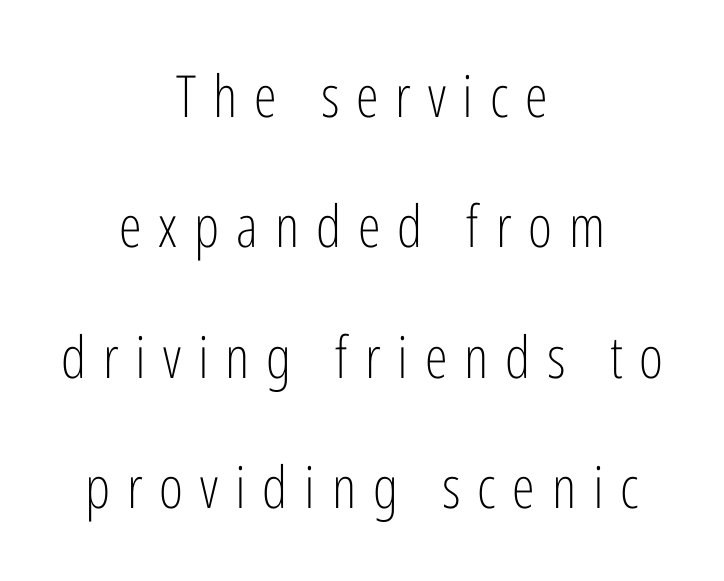
Q: Is the text bold? A: No.
Q: Is the text italic (slanted)? A: No, it is upright.
Q: Is the typeface a serif or a sans-serif typeface? A: Sans-serif.
Q: Is the text underlined? A: No.
Q: How is the paragraph aligned? A: Centered.
Q: Is the spacing between letters normal or unusually wide? A: Unusually wide.
Q: Is the spacing between lines tight, normal or loose? A: Loose.
Q: Width (condensed, normal, or wide)? A: Condensed.
Q: Stroke contrast? A: Low.
Q: x-height? A: Medium.
Q: Monospaced? A: No.
